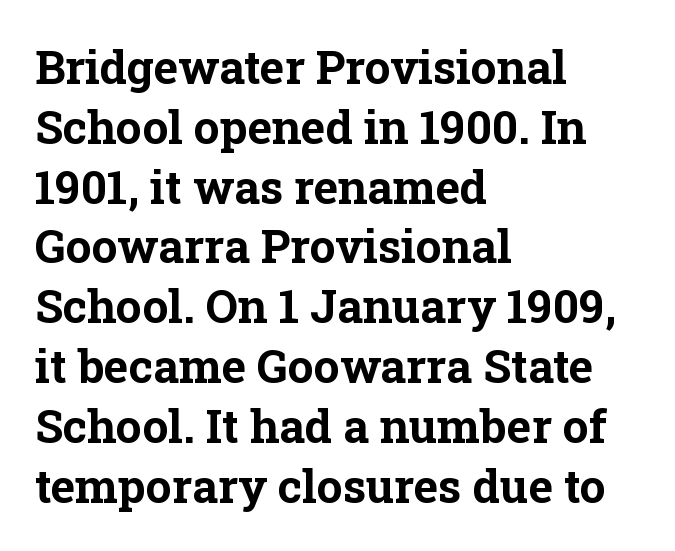
{"serif": "yes", "italic": "no", "bold": "yes", "weight": "bold", "width": "normal", "stroke_contrast": "low", "x_height": "medium", "monospaced": "no", "underline": "no", "align": "left", "line_spacing": "normal", "line_spacing_ratio": 1.3, "letter_spacing": "normal", "letter_spacing_em": 0.0, "glyph_px": 46}
